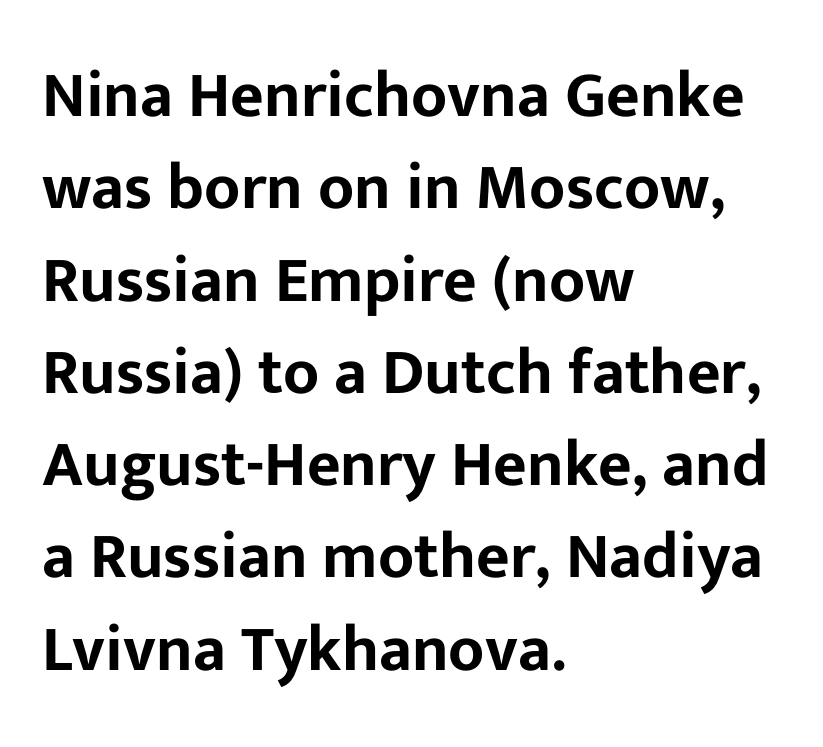
Q: Is the text italic (slanted)? A: No, it is upright.
Q: Is the typeface a serif or a sans-serif typeface? A: Sans-serif.
Q: Is the text underlined? A: No.
Q: How is the paragraph aligned? A: Left-aligned.
Q: Is the spacing between letters normal or unusually wide? A: Normal.
Q: Is the spacing between lines tight, normal or loose? A: Normal.
Q: Width (condensed, normal, or wide)? A: Normal.
Q: Stroke contrast? A: Low.
Q: x-height? A: Medium.
Q: Monospaced? A: No.
